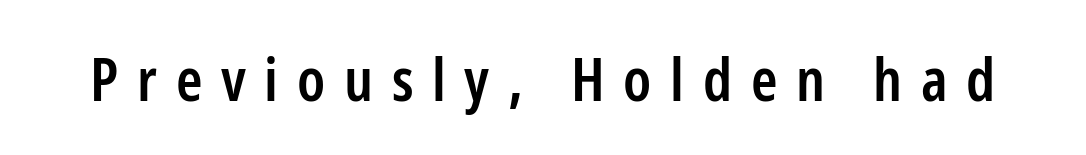
A typesetter would label this face a sans. Do the characters align in a grid? No, the font is proportional. How heavy is the stroke? Medium-heavy — a semibold, shy of bold. The area under the type is left untouched.
